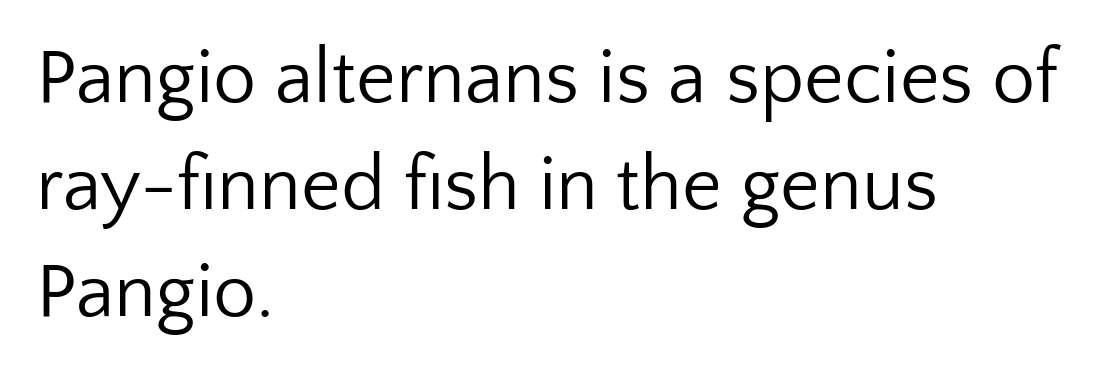
You could not count columns in this text — the font is proportionally spaced. Weight: in the light-to-regular range. This sample is left-justified, so line endings fall wherever the words run out. The words here are not underlined. When letters stand straight like this, we call the style roman or upright. Tracking value appears to be zero — textbook default spacing.
